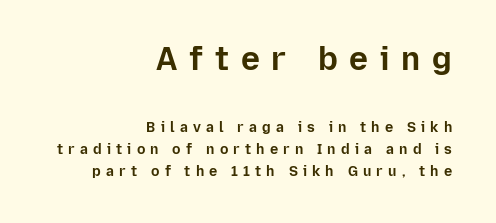
Q: Is the text bold? A: Yes.
Q: Is the text italic (slanted)? A: No, it is upright.
Q: Is the typeface a serif or a sans-serif typeface? A: Sans-serif.
Q: Is the text underlined? A: No.
Q: How is the paragraph aligned? A: Right-aligned.
Q: Is the spacing between letters normal or unusually wide? A: Unusually wide.
Q: Is the spacing between lines tight, normal or loose? A: Normal.
Q: Which block of text is set in a larger size, the first (top) or the second (bottom)? A: The first (top) one.
Q: Width (condensed, normal, or wide)? A: Normal.
Q: Stroke contrast? A: Low.
Q: x-height? A: Medium.
Q: Monospaced? A: No.
